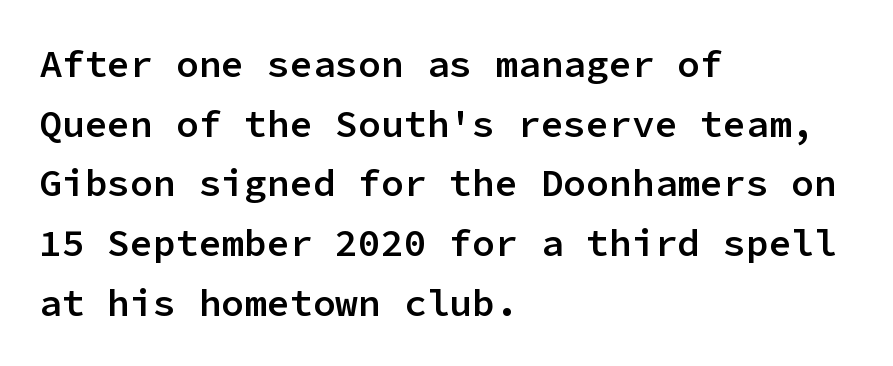
{"serif": "no", "italic": "no", "bold": "semi", "weight": "semibold", "width": "normal", "stroke_contrast": "low", "x_height": "medium", "monospaced": "yes", "underline": "no", "align": "left", "line_spacing": "normal", "line_spacing_ratio": 1.57, "letter_spacing": "normal", "letter_spacing_em": 0.0, "glyph_px": 38}
